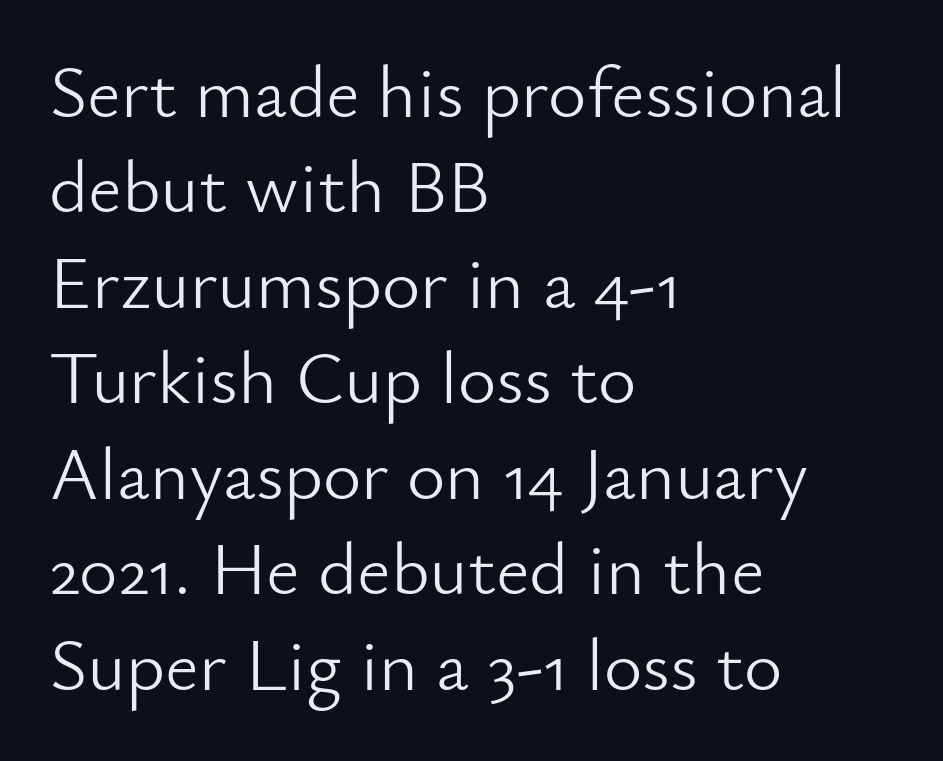
This is the regular roman posture of the typeface. The typesetting does not lean heavy: it is not bold. Font category for this specimen: sans-serif. Regular leading.
